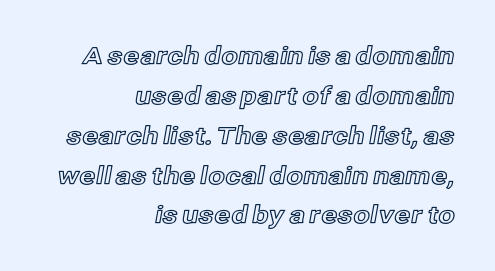
The image shows 24 px text type; set right-aligned, normal line spacing (1.66x), normal letter spacing, not underlined.
